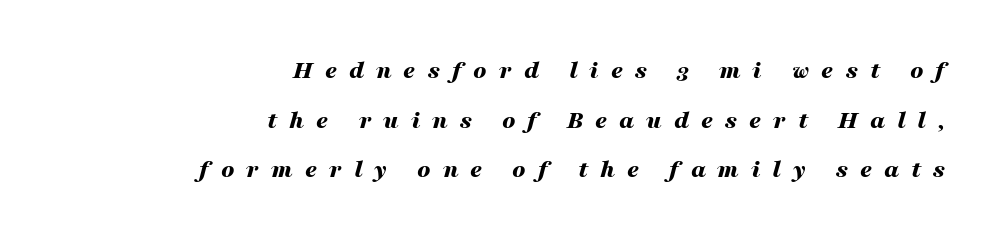
{"italic": "yes", "lean": "right", "slant_degrees": 16, "bold": "yes", "underline": "no", "align": "right", "line_spacing": "loose", "line_spacing_ratio": 1.91, "letter_spacing": "wide", "letter_spacing_em": 0.46, "glyph_px": 26}
